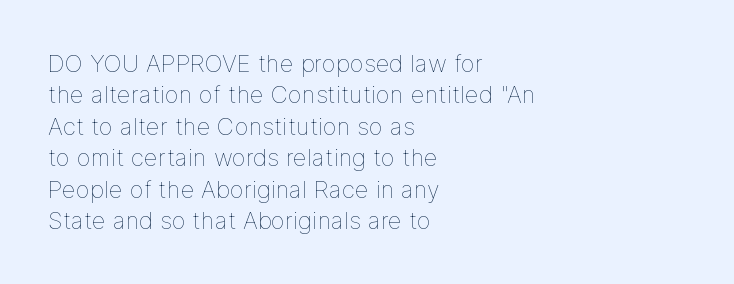
The image shows 24 px text type, upright; set left-aligned, normal line spacing (1.31x), normal letter spacing, not underlined.
